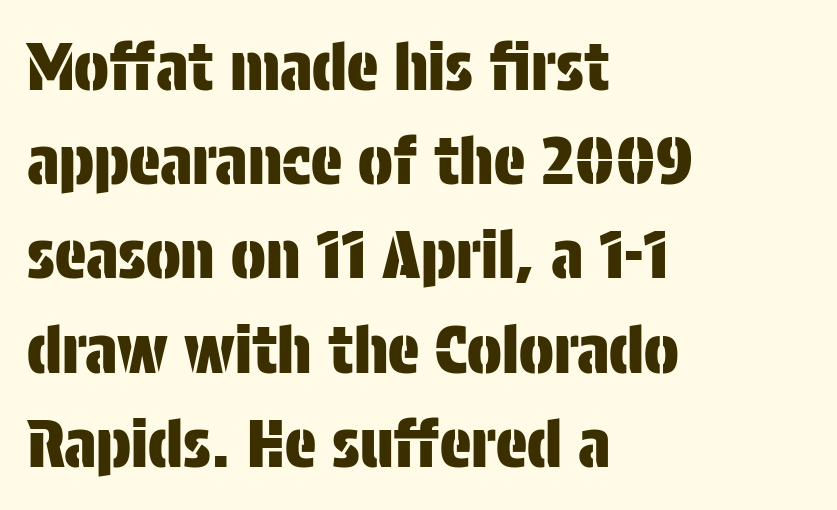
The image shows 65 px condensed sans-serif type, upright; set left-aligned, normal line spacing (1.45x), normal letter spacing, not underlined; low stroke contrast and a large x-height.
